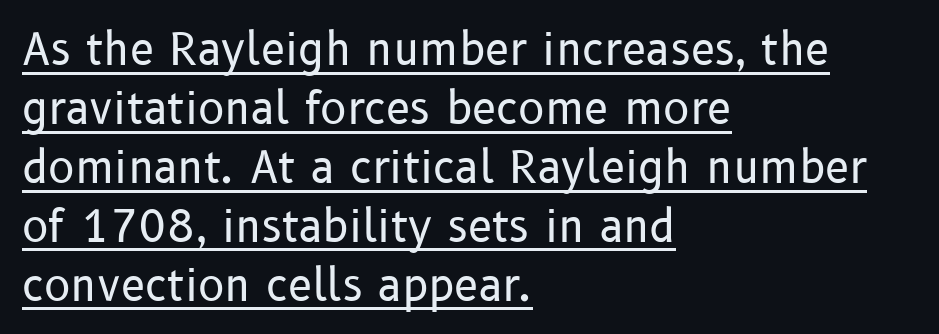
Q: Is the text bold? A: No.
Q: Is the text italic (slanted)? A: No, it is upright.
Q: Is the typeface a serif or a sans-serif typeface? A: Sans-serif.
Q: Is the text underlined? A: Yes.
Q: How is the paragraph aligned? A: Left-aligned.
Q: Is the spacing between letters normal or unusually wide? A: Normal.
Q: Is the spacing between lines tight, normal or loose? A: Normal.
Q: Width (condensed, normal, or wide)? A: Normal.
Q: Stroke contrast? A: Low.
Q: x-height? A: Medium.
Q: Monospaced? A: No.
